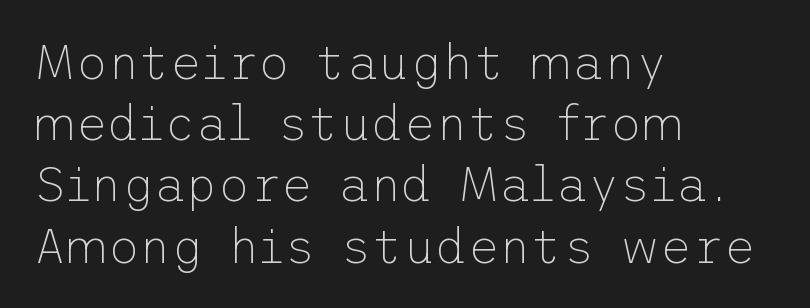
Heaviness? Minimal to ordinary, like unemphasized prose. What kind of face is this? One without serifs — a sans. A student would call this left alignment; a typographer would say flush left, rag right. Spacing between characters is what you'd get straight out of the box. Ascenders rise straight up at ninety degrees. The specimen omits any rule beneath the text block's lines.
